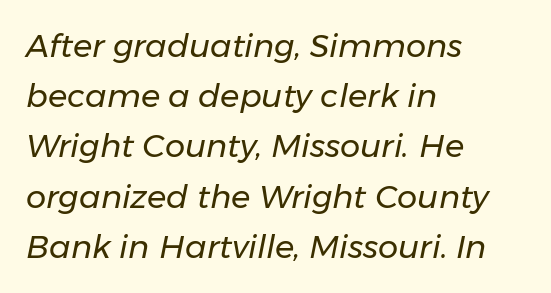
Q: Is the text bold? A: No.
Q: Is the text italic (slanted)? A: Yes, it leans right by about 11 degrees.
Q: Is the text underlined? A: No.
Q: How is the paragraph aligned? A: Left-aligned.
Q: Is the spacing between letters normal or unusually wide? A: Normal.
Q: Is the spacing between lines tight, normal or loose? A: Normal.
Q: Width (condensed, normal, or wide)? A: Normal.
Q: Stroke contrast? A: Low.
Q: x-height? A: Medium.
Q: Monospaced? A: No.
